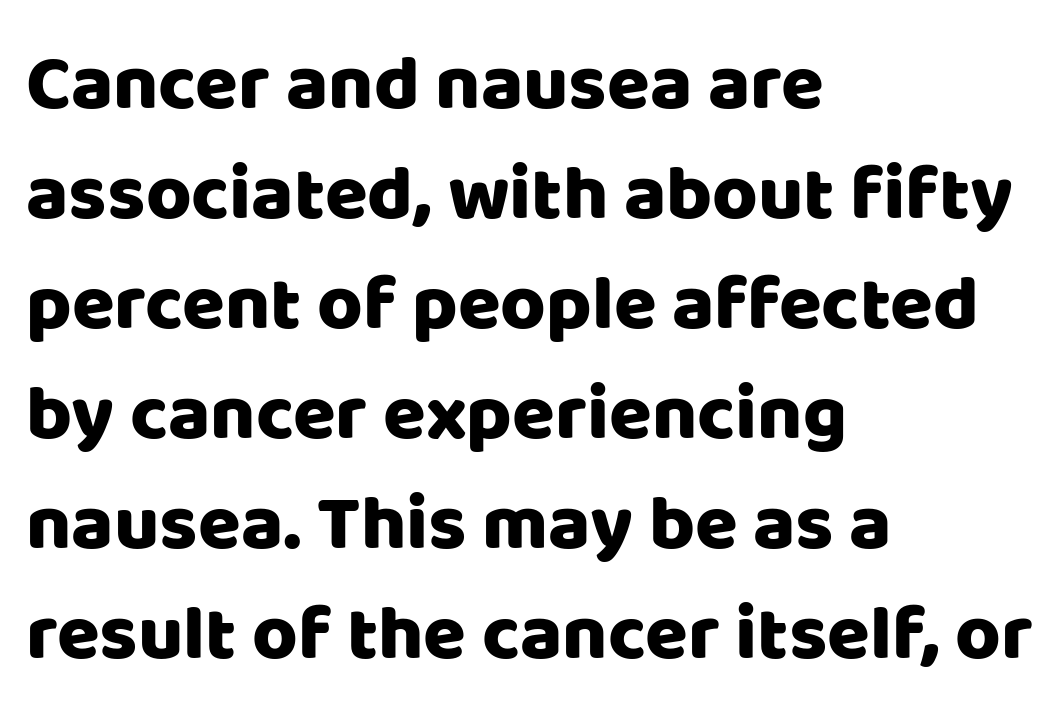
No feet cap the strokes, marking this as sans-serif type. The rendering keeps characters at their native spacing. No word sits above an underline. The paragraph has a hard left edge and a soft right edge.
